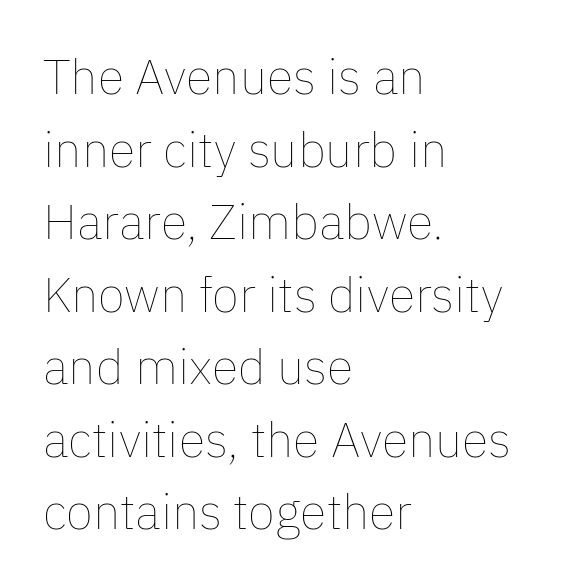
Underlining? Definitely not there. Vertical strokes here are truly vertical. Note the varied advance widths — an 'i' is clearly narrower than an 'm'. Rows of type keep a routine distance in the vertical direction. You could call the tracking neutral — neither tight nor loose. Unbolded letterforms with no extra heft.
